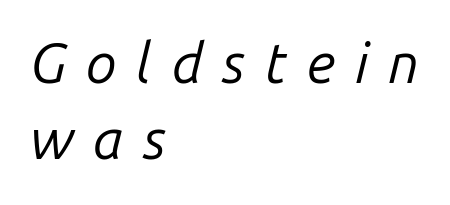
The horizontal fit of the characters is loose and conspicuously gappy. Rendered with sloped, italic letterforms. This is not heavy type; no bold has been used. Compared with a centered layout, this one pins lines to the left instead. Is this a fixed-width face? No — the glyphs have proportional, varying widths. Check under the words: just untouched page.
